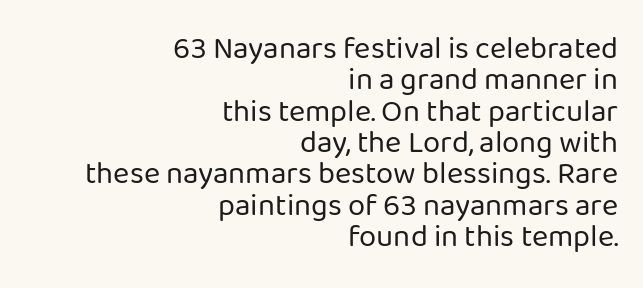
{"serif": "no", "italic": "no", "bold": "no", "weight": "regular", "width": "normal", "stroke_contrast": "low", "x_height": "medium", "monospaced": "no", "underline": "no", "align": "right", "line_spacing": "tight", "line_spacing_ratio": 1.01, "letter_spacing": "normal", "letter_spacing_em": 0.0, "glyph_px": 31}
